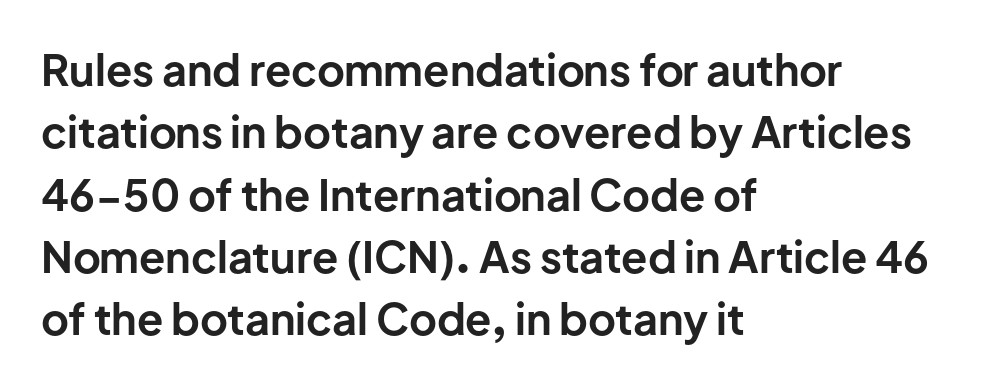
A sans-serif font was chosen for this passage. All the whitespace from short lines collects on the right. Each letter keeps its own natural width here, so spacing adapts to shape. The lettering stays uniformly vertical, giving the passage a roman look. Is there much room between lines? A standard amount, neither cramped nor airy.
